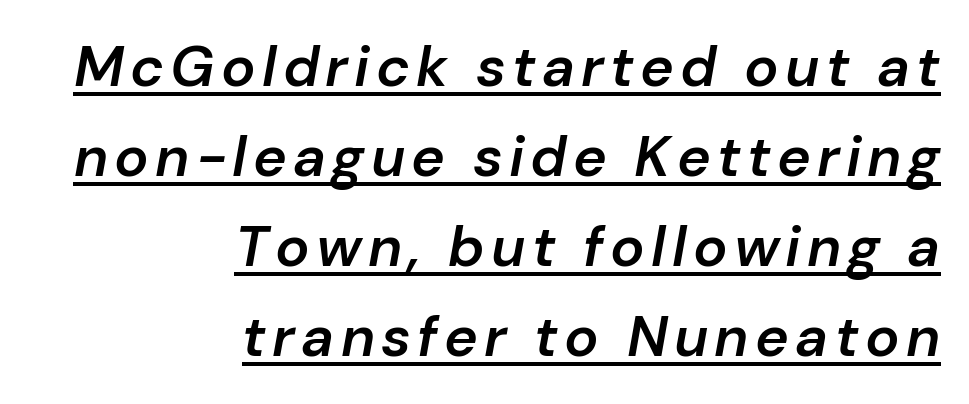
The image shows 57 px semibold type, italic (leaning right); set right-aligned, normal line spacing (1.58x), underlined; low stroke contrast and a medium x-height.
